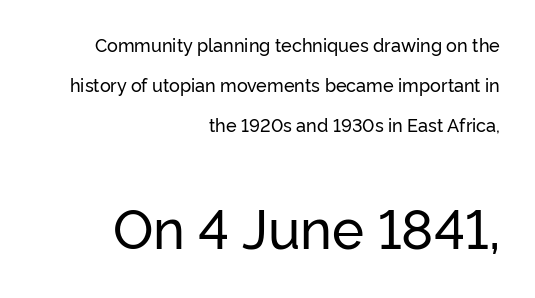
Q: Is the text italic (slanted)? A: No, it is upright.
Q: Is the typeface a serif or a sans-serif typeface? A: Sans-serif.
Q: Is the text underlined? A: No.
Q: How is the paragraph aligned? A: Right-aligned.
Q: Is the spacing between letters normal or unusually wide? A: Normal.
Q: Is the spacing between lines tight, normal or loose? A: Loose.
Q: Which block of text is set in a larger size, the first (top) or the second (bottom)? A: The second (bottom) one.
Q: Width (condensed, normal, or wide)? A: Normal.
Q: Stroke contrast? A: Low.
Q: x-height? A: Medium.
Q: Monospaced? A: No.
